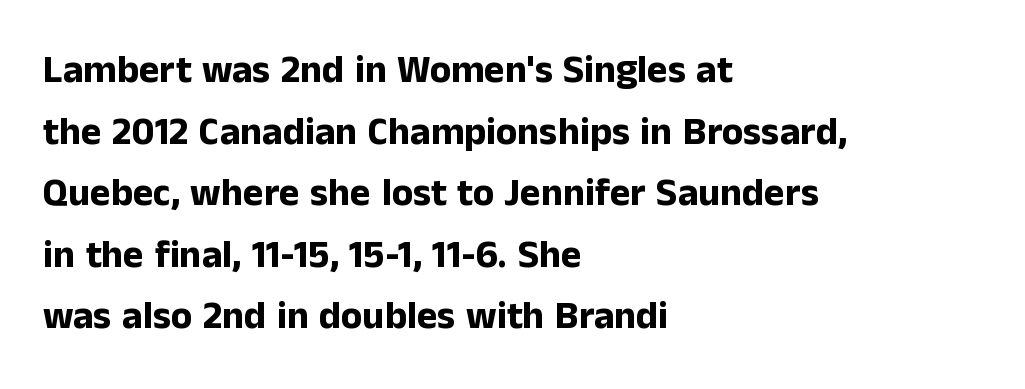
The image shows 39 px bold sans-serif type, upright; set left-aligned, normal line spacing (1.58x), normal letter spacing, not underlined; low stroke contrast and a medium x-height.
